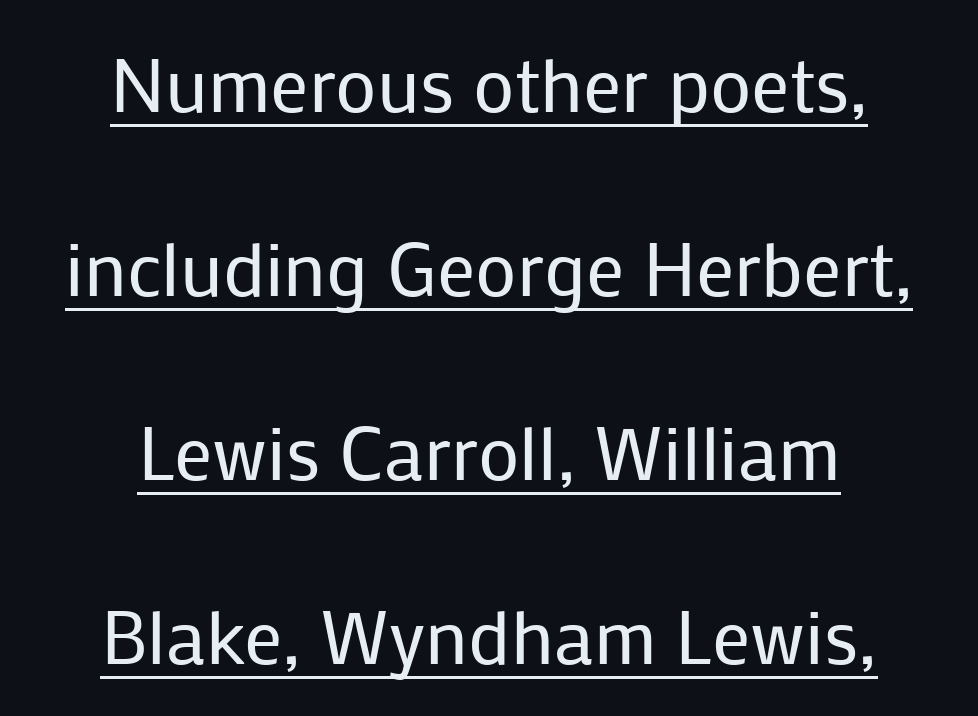
Q: Is the text bold? A: No.
Q: Is the text italic (slanted)? A: No, it is upright.
Q: Is the typeface a serif or a sans-serif typeface? A: Sans-serif.
Q: Is the text underlined? A: Yes.
Q: How is the paragraph aligned? A: Centered.
Q: Is the spacing between letters normal or unusually wide? A: Normal.
Q: Is the spacing between lines tight, normal or loose? A: Loose.
Q: Width (condensed, normal, or wide)? A: Normal.
Q: Stroke contrast? A: Low.
Q: x-height? A: Medium.
Q: Monospaced? A: No.
